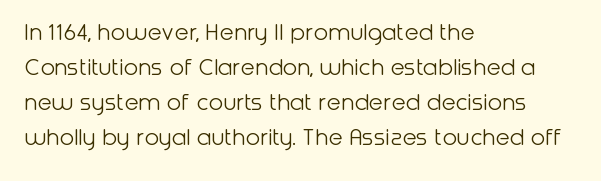
How are the letters spaced? Ordinarily, with no added tracking. Has an underline been added? It has not. Honestly, the row spacing looks completely unremarkable. The font is comparable to plain body text, perhaps lighter. Visually the block forms a straight wall on the left and a jagged coastline on the right.
